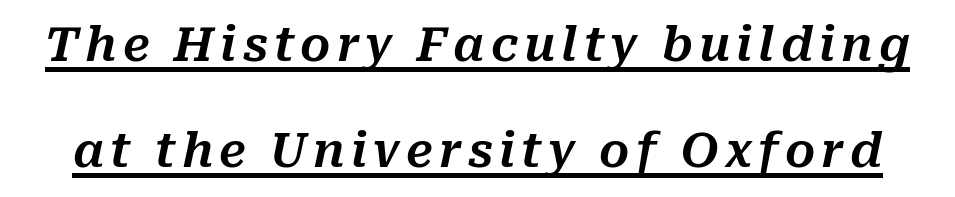
Q: Is the text italic (slanted)? A: Yes, it leans right by about 10 degrees.
Q: Is the text underlined? A: Yes.
Q: Is the spacing between lines tight, normal or loose? A: Loose.
Q: Width (condensed, normal, or wide)? A: Normal.
Q: Stroke contrast? A: Medium.
Q: x-height? A: Medium.
Q: Monospaced? A: No.
